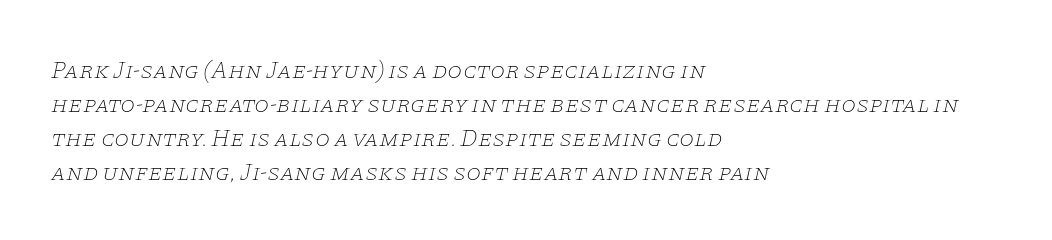
Rendered with sloped, italic letterforms. Observe the ordinary spacing: letters are neighbours, not strangers. Line starts are locked; line ends wander. Summary of weight: not heavy and not bold. Compared with typical paragraphs, the rows here are spaced about the same. Check the space under the baseline: it is left empty.
